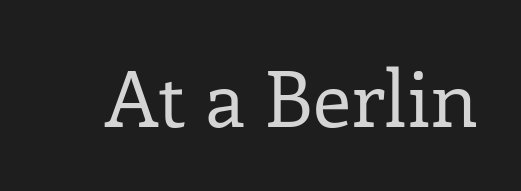
The image shows 78 px regular-weight serif type, upright; set normal letter spacing, not underlined; low stroke contrast and a medium x-height.
